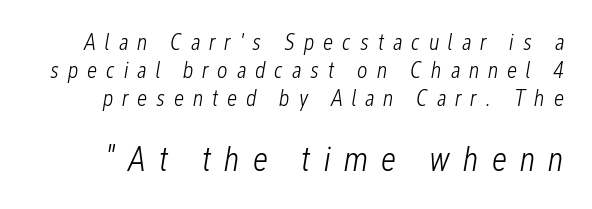
The image shows 34 px light, condensed type, italic (leaning right); set line spacing 1.22x, unusually wide letter spacing (+0.38 em), not underlined; the second (bottom) block is 1.48x larger; low stroke contrast and a medium x-height.
